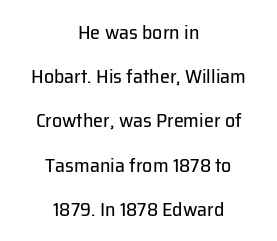
Q: Is the text bold? A: No.
Q: Is the text italic (slanted)? A: No, it is upright.
Q: Is the text underlined? A: No.
Q: How is the paragraph aligned? A: Centered.
Q: Is the spacing between letters normal or unusually wide? A: Normal.
Q: Is the spacing between lines tight, normal or loose? A: Loose.
